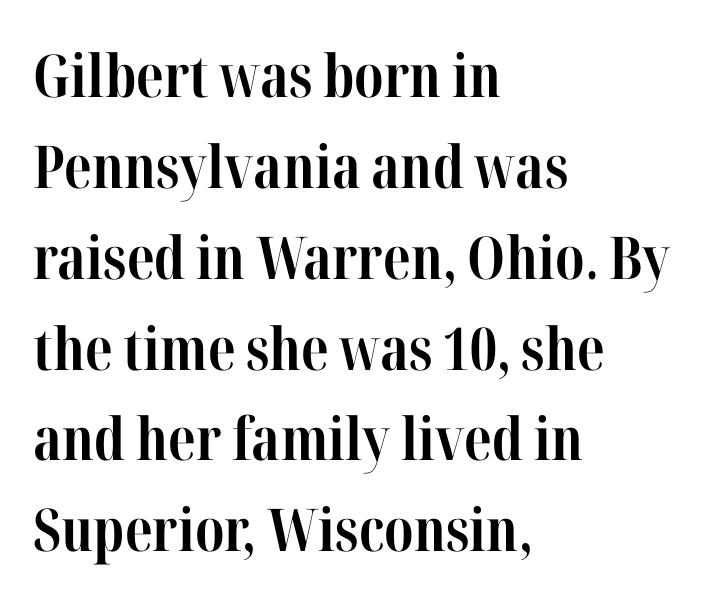
Q: Is the text bold? A: Yes.
Q: Is the text italic (slanted)? A: No, it is upright.
Q: Is the typeface a serif or a sans-serif typeface? A: Serif.
Q: Is the text underlined? A: No.
Q: How is the paragraph aligned? A: Left-aligned.
Q: Is the spacing between letters normal or unusually wide? A: Normal.
Q: Is the spacing between lines tight, normal or loose? A: Normal.
Q: Width (condensed, normal, or wide)? A: Condensed.
Q: Stroke contrast? A: High.
Q: x-height? A: Medium.
Q: Monospaced? A: No.
